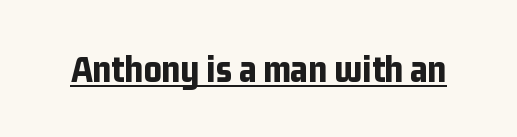
{"serif": "no", "italic": "no", "bold": "yes", "weight": "bold", "width": "condensed", "stroke_contrast": "low", "x_height": "medium", "monospaced": "no", "underline": "yes", "letter_spacing": "normal", "letter_spacing_em": 0.0, "glyph_px": 39}
